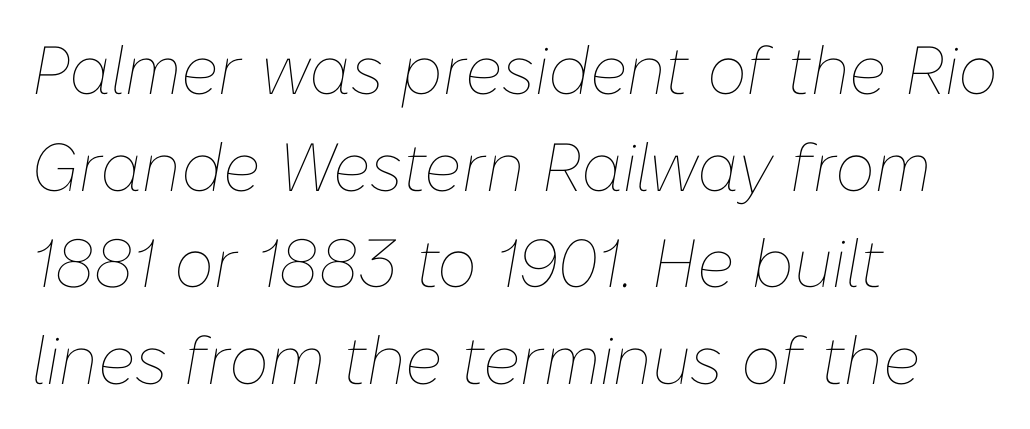
The image shows 68 px thin type, italic (leaning right); set left-aligned, normal line spacing (1.42x), normal letter spacing, not underlined; low stroke contrast and a medium x-height.
